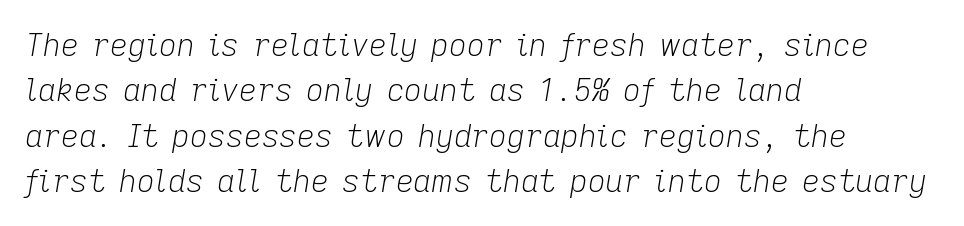
The image shows 31 px light type, italic (leaning right); set left-aligned, normal line spacing (1.46x), normal letter spacing, not underlined; low stroke contrast and a medium x-height.
